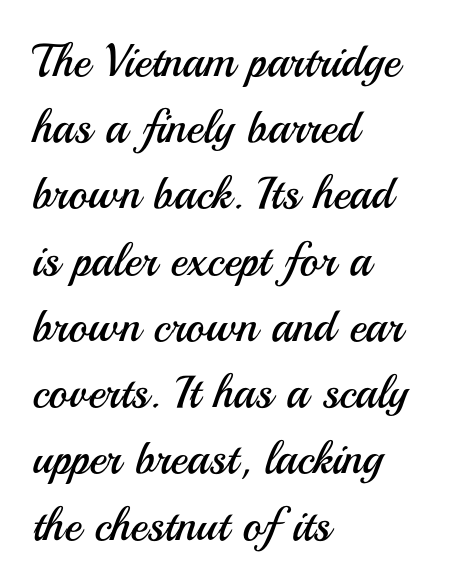
Q: Is the text bold? A: No.
Q: Is the text italic (slanted)? A: Yes.
Q: Is the typeface a serif or a sans-serif typeface? A: Sans-serif.
Q: Is the text underlined? A: No.
Q: How is the paragraph aligned? A: Left-aligned.
Q: Is the spacing between letters normal or unusually wide? A: Normal.
Q: Is the spacing between lines tight, normal or loose? A: Normal.
Q: Width (condensed, normal, or wide)? A: Normal.
Q: Stroke contrast? A: Medium.
Q: x-height? A: Small.
Q: Monospaced? A: No.
